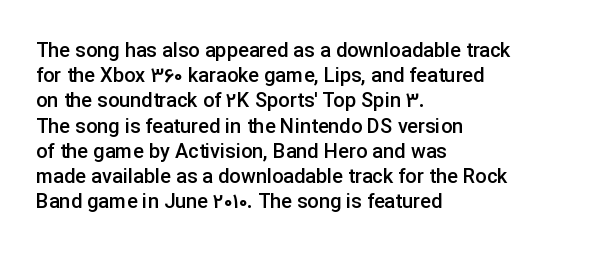
The image shows 20 px text type, upright; set left-aligned, normal line spacing (1.26x), normal letter spacing, not underlined.
